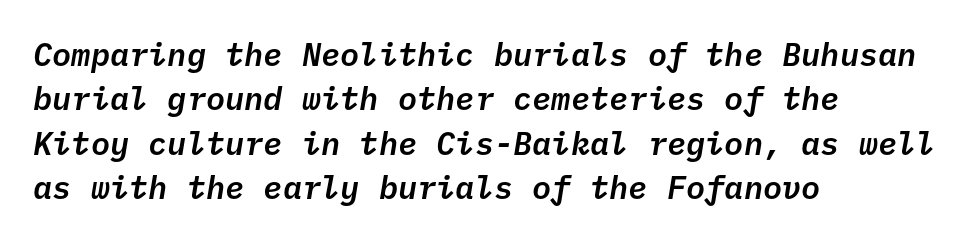
The image shows 32 px text type, italic (leaning right), monospaced; set left-aligned, normal line spacing (1.39x), normal letter spacing, not underlined; low stroke contrast and a medium x-height.
